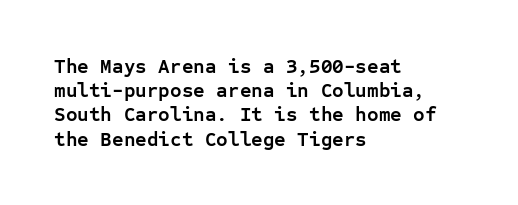
The image shows 20 px bold type, upright; set left-aligned, line spacing 1.21x, normal letter spacing, not underlined.
